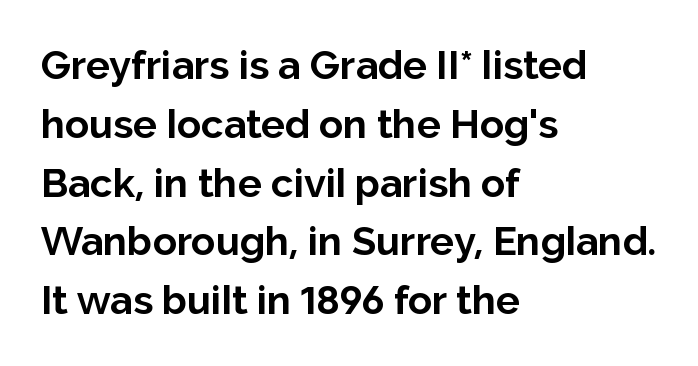
The face used here is proportionally spaced, like ordinary book or web type. The passage shown is emphatically bold. Decoration check: the copy has no underline. Stroke terminals: plain, sans-serif.
